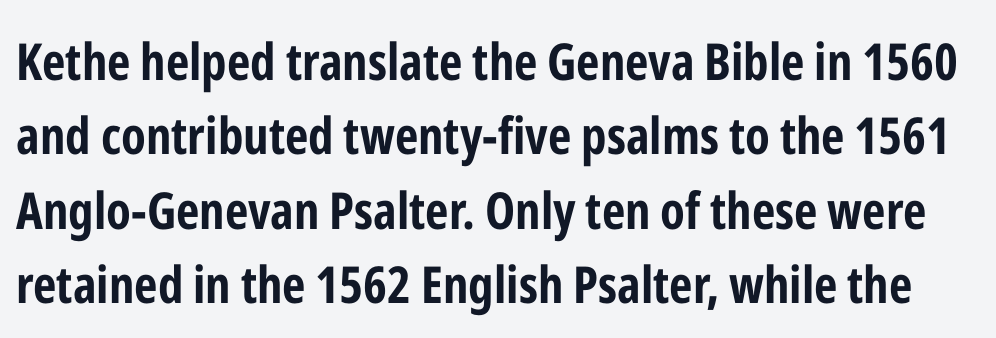
{"serif": "no", "italic": "no", "bold": "yes", "weight": "bold", "width": "condensed", "stroke_contrast": "low", "x_height": "medium", "monospaced": "no", "underline": "no", "line_spacing": "normal", "line_spacing_ratio": 1.46, "letter_spacing": "normal", "letter_spacing_em": 0.0, "glyph_px": 51}
